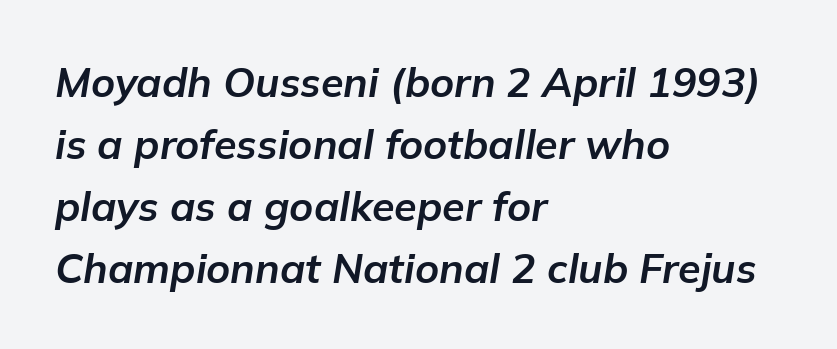
The image shows 41 px bold type, italic (leaning right); set left-aligned, normal line spacing (1.51x), normal letter spacing, not underlined; low stroke contrast and a medium x-height.
